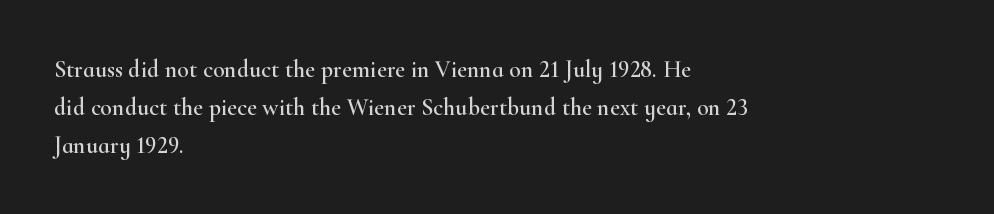
The specimen omits any rule beneath the text block's lines. Alignment: flush left. Italic? Not at all — the glyphs are vertical. The lines sit at an ordinary, default distance from one another. You could call the tracking neutral — neither tight nor loose.
